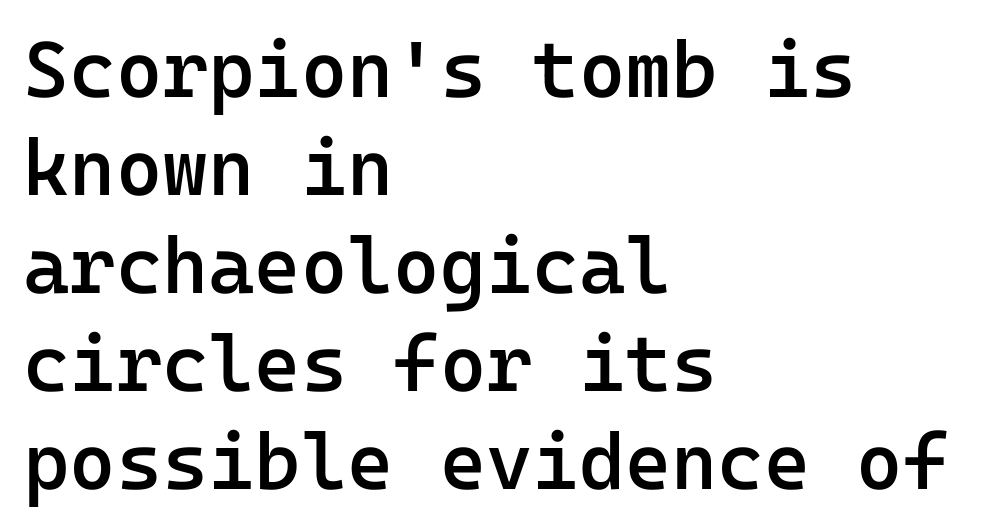
The image shows 79 px semibold sans-serif type, upright, monospaced; set left-aligned, line spacing 1.24x, normal letter spacing, not underlined; low stroke contrast and a medium x-height.
